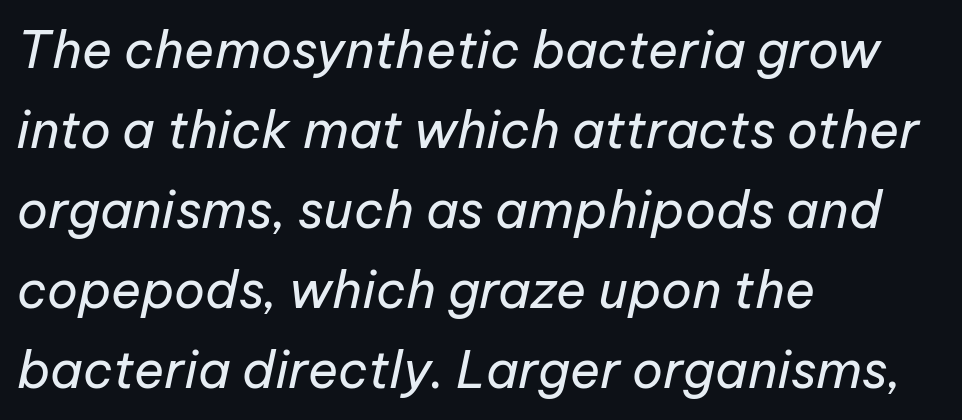
{"italic": "yes", "lean": "right", "slant_degrees": 12, "bold": "no", "weight": "regular", "width": "normal", "stroke_contrast": "low", "x_height": "medium", "monospaced": "no", "underline": "no", "align": "left", "line_spacing": "normal", "line_spacing_ratio": 1.57, "letter_spacing": "normal", "letter_spacing_em": 0.0, "glyph_px": 51}
